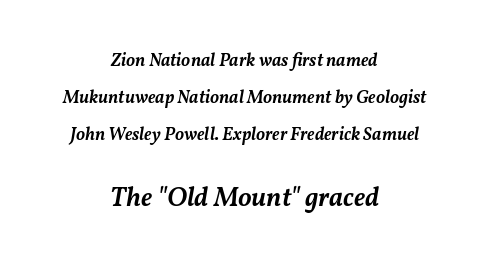
The image shows 27 px text type, italic (leaning right); set centered, loose line spacing (2.05x), normal letter spacing, not underlined; the second (bottom) block is 1.5x larger.
